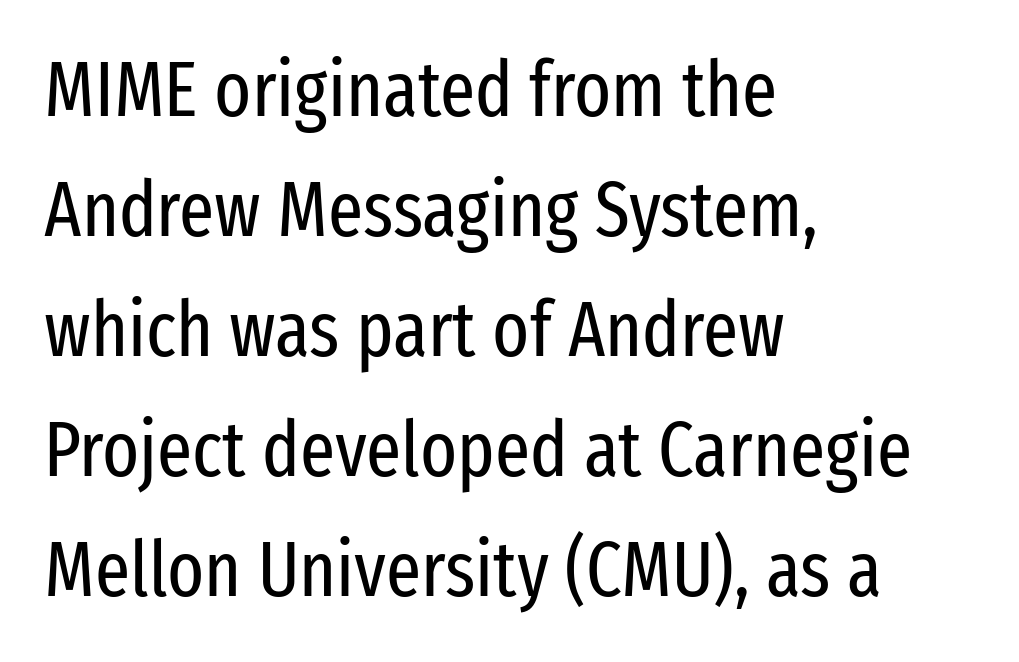
Q: Is the text bold? A: No.
Q: Is the text italic (slanted)? A: No, it is upright.
Q: Is the typeface a serif or a sans-serif typeface? A: Sans-serif.
Q: Is the text underlined? A: No.
Q: How is the paragraph aligned? A: Left-aligned.
Q: Is the spacing between letters normal or unusually wide? A: Normal.
Q: Is the spacing between lines tight, normal or loose? A: Normal.
Q: Width (condensed, normal, or wide)? A: Condensed.
Q: Stroke contrast? A: Low.
Q: x-height? A: Medium.
Q: Monospaced? A: No.
